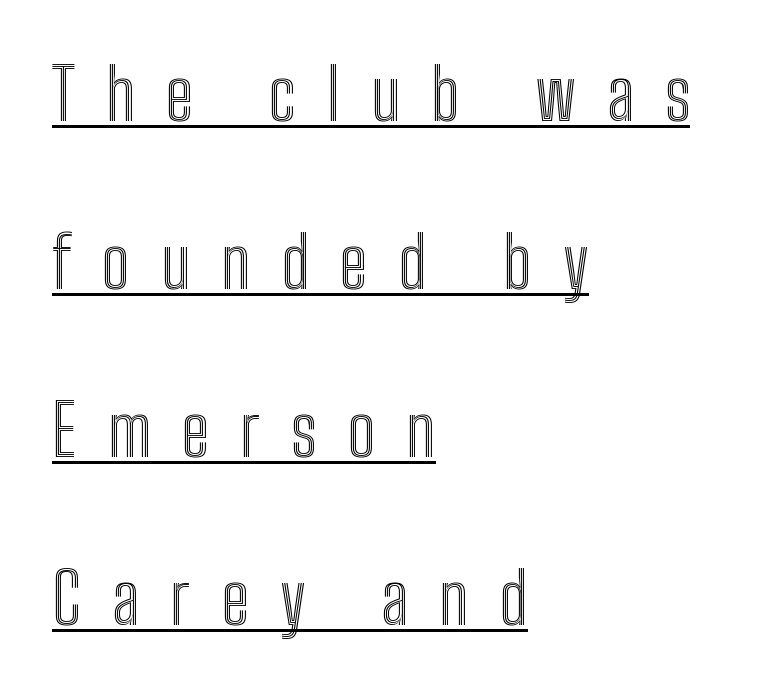
{"italic": "no", "width": "condensed", "x_height": "medium", "monospaced": "no", "underline": "yes", "align": "left", "line_spacing": "loose", "line_spacing_ratio": 2.4, "letter_spacing": "wide", "letter_spacing_em": 0.44, "glyph_px": 70}
